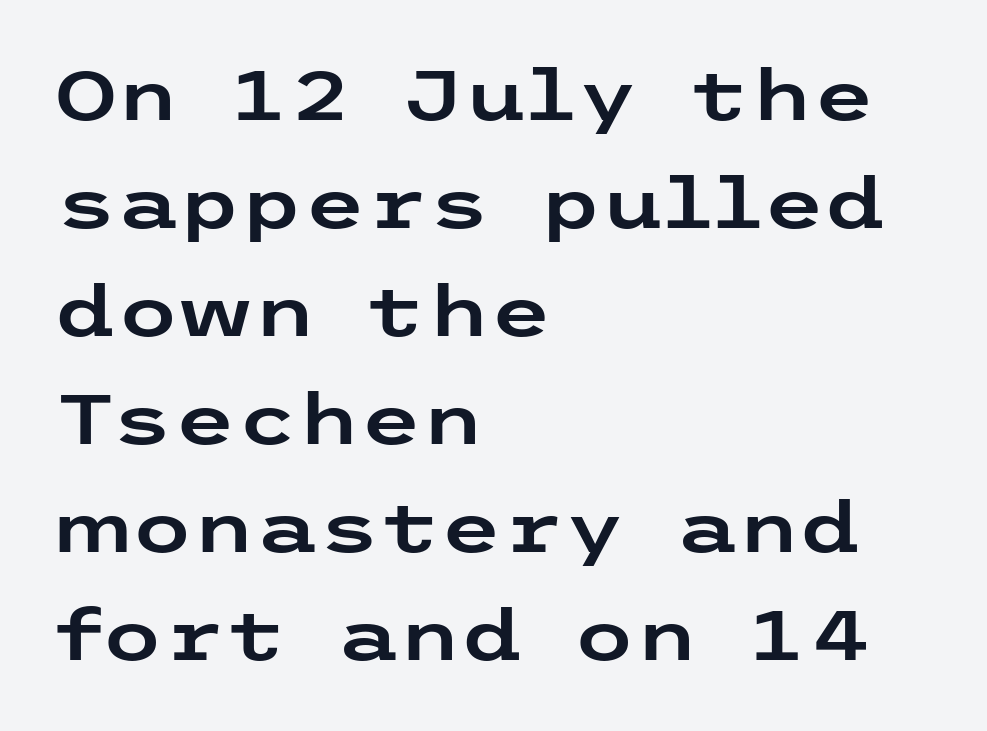
{"serif": "no", "italic": "no", "width": "wide", "stroke_contrast": "low", "x_height": "medium", "underline": "no", "align": "left", "line_spacing": "normal", "line_spacing_ratio": 1.52, "letter_spacing": "normal", "letter_spacing_em": 0.0, "glyph_px": 71}
